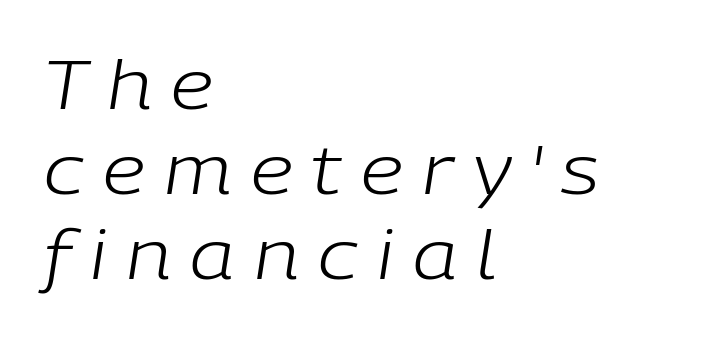
{"italic": "yes", "lean": "right", "slant_degrees": 9, "bold": "no", "weight": "light", "width": "normal", "stroke_contrast": "low", "x_height": "medium", "monospaced": "no", "underline": "no", "align": "left", "line_spacing": "normal", "line_spacing_ratio": 1.27, "letter_spacing": "wide", "letter_spacing_em": 0.29, "glyph_px": 67}
